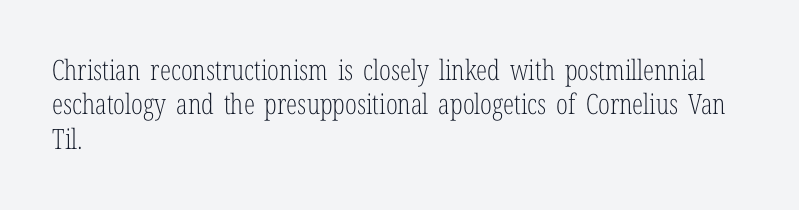
The image shows 28 px light, condensed serif type, upright; set left-aligned, line spacing 1.23x, normal letter spacing, not underlined; low stroke contrast and a medium x-height.
